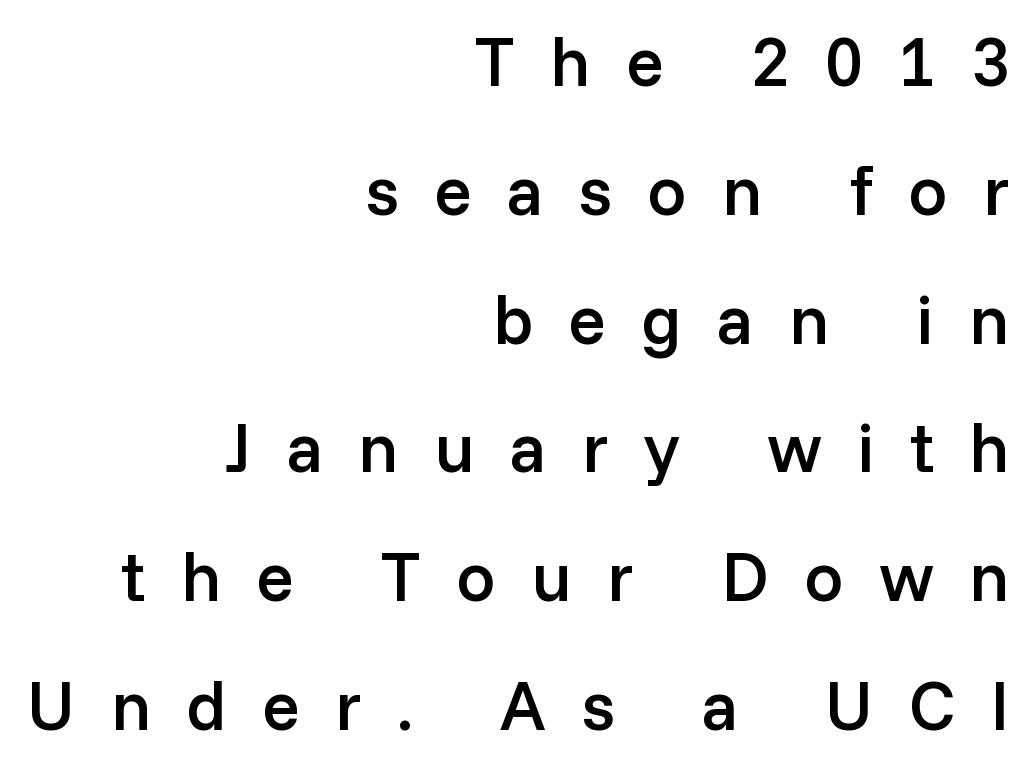
{"serif": "no", "italic": "no", "bold": "semi", "weight": "semibold", "width": "normal", "stroke_contrast": "low", "x_height": "medium", "monospaced": "no", "underline": "no", "align": "right", "line_spacing_ratio": 1.84, "letter_spacing": "wide", "letter_spacing_em": 0.5, "glyph_px": 70}
